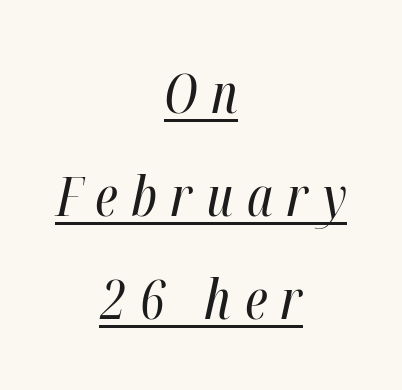
{"italic": "yes", "lean": "right", "slant_degrees": 12, "bold": "no", "weight": "regular", "width": "condensed", "stroke_contrast": "high", "x_height": "medium", "monospaced": "no", "underline": "yes", "align": "center", "line_spacing_ratio": 1.87, "letter_spacing": "wide", "letter_spacing_em": 0.25, "glyph_px": 55}
